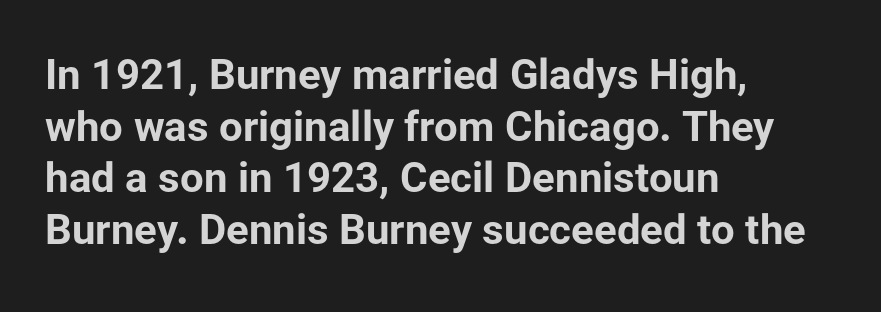
Q: Is the text bold? A: Yes.
Q: Is the text italic (slanted)? A: No, it is upright.
Q: Is the typeface a serif or a sans-serif typeface? A: Sans-serif.
Q: Is the text underlined? A: No.
Q: How is the paragraph aligned? A: Left-aligned.
Q: Is the spacing between letters normal or unusually wide? A: Normal.
Q: Width (condensed, normal, or wide)? A: Normal.
Q: Stroke contrast? A: Low.
Q: x-height? A: Medium.
Q: Monospaced? A: No.
